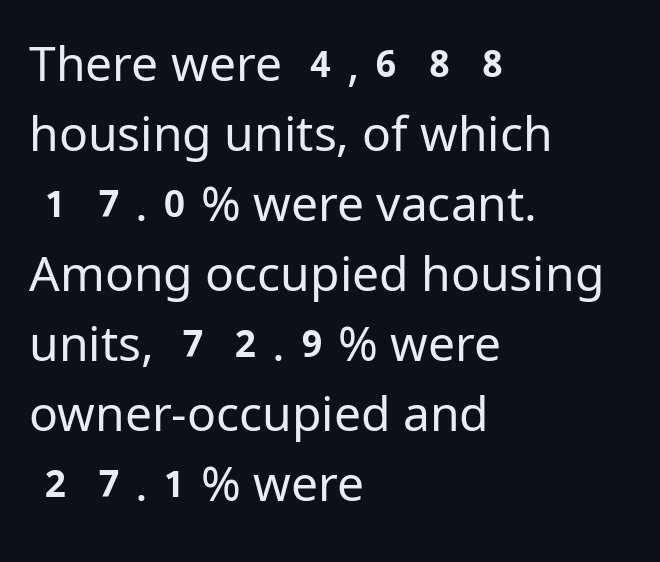
The image shows 48 px regular-weight sans-serif type, upright; set left-aligned, normal line spacing (1.46x), normal letter spacing, not underlined; low stroke contrast and a medium x-height.
